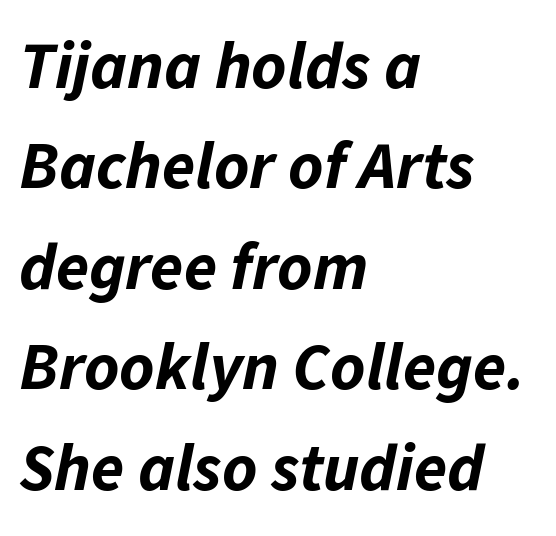
Is the letter spacing exaggerated? No — it looks like the ordinary default. In terms of posture, this sample is oblique. Decoration check: the copy has no underline. The rendering anchors every line to the left-hand side.
